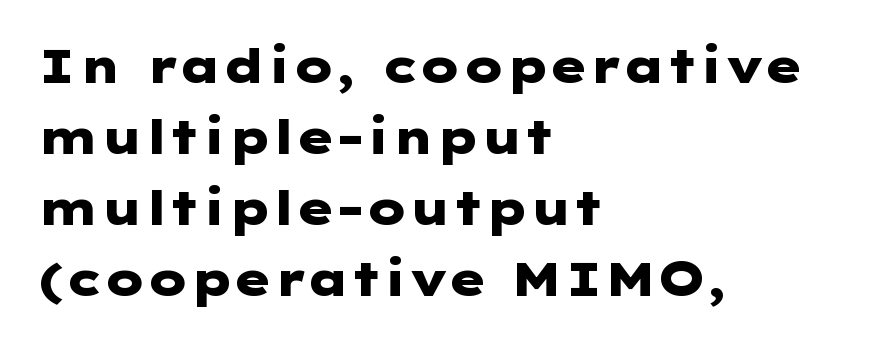
Thick stems and heavy bowls — unmistakably bold. A typesetter would label this face a sans. Nobody touched the tracking dial on this one. Designer's note — italics off, roman on. This rendering uses left alignment, leaving the right contour irregular. Underlining? Definitely not there.
